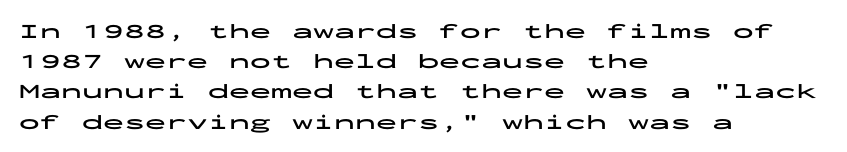
Emphasis by weight is at full strength: bold. Compared with typical body copy, the letter spacing here is the same. The passage shown is not underscored anywhere. Each new line begins a customary step beneath the previous one.
